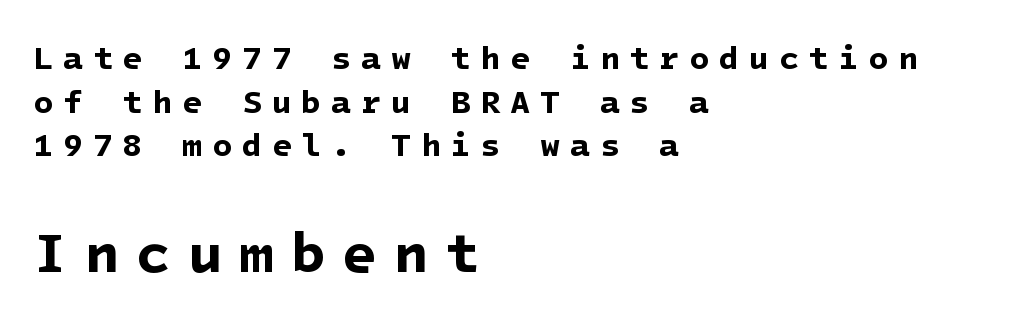
The text was rendered using a sans face with plain stroke endings. Visually the block forms a straight wall on the left and a jagged coastline on the right. This is heavy type, rendered in bold. These lines have a slow, spaced-out rhythm from letter to letter. Bigger letters appear in the bottom chunk; the top chunk is reduced.
